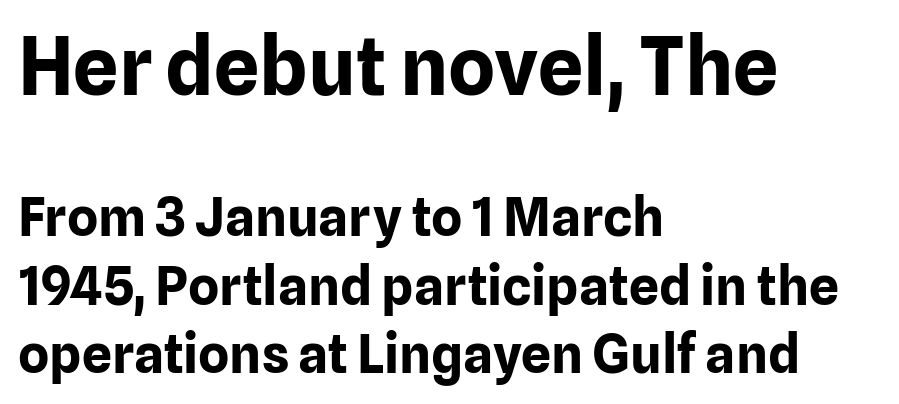
{"serif": "no", "italic": "no", "bold": "yes", "weight": "bold", "width": "normal", "stroke_contrast": "low", "x_height": "medium", "monospaced": "no", "underline": "no", "align": "left", "line_spacing": "normal", "line_spacing_ratio": 1.29, "letter_spacing": "normal", "letter_spacing_em": 0.0, "larger_block": "first", "size_ratio": 1.51, "glyph_px": 80}
